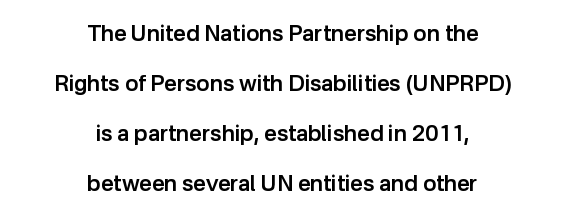
The passage shown is semibold, sitting just below true bold. How would I describe the line gaps? Wide and relaxed. The specimen reads as upright at a glance. Compared with a flush-left layout, this one balances lines on the center instead. The face used here is rendered with its standard letterfit. Clear beneath every line of the passage.
